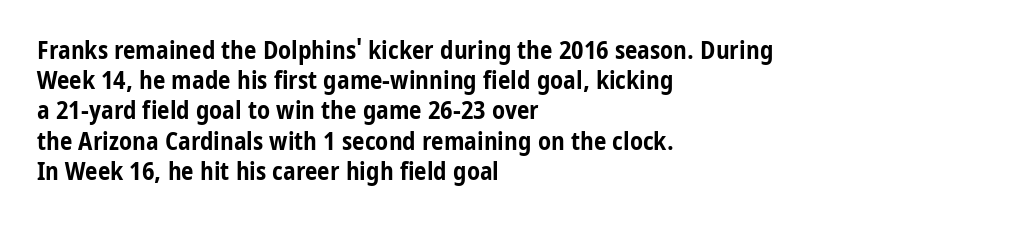
Q: Is the text bold? A: Yes.
Q: Is the text italic (slanted)? A: No, it is upright.
Q: Is the text underlined? A: No.
Q: How is the paragraph aligned? A: Left-aligned.
Q: Is the spacing between letters normal or unusually wide? A: Normal.
